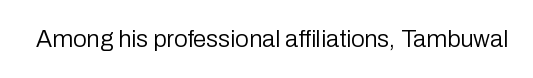
Q: Is the text bold? A: No.
Q: Is the text italic (slanted)? A: No, it is upright.
Q: Is the text underlined? A: No.
Q: Is the spacing between letters normal or unusually wide? A: Normal.
